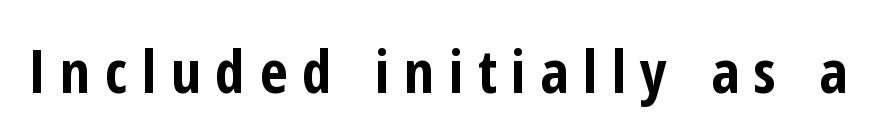
Q: Is the text bold? A: Yes.
Q: Is the text italic (slanted)? A: No, it is upright.
Q: Is the typeface a serif or a sans-serif typeface? A: Sans-serif.
Q: Is the text underlined? A: No.
Q: Is the spacing between letters normal or unusually wide? A: Unusually wide.
Q: Width (condensed, normal, or wide)? A: Condensed.
Q: Stroke contrast? A: Low.
Q: x-height? A: Medium.
Q: Monospaced? A: No.
